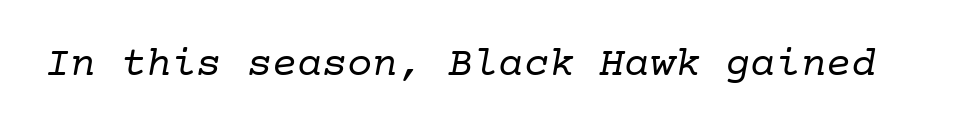
The designer went with a serif here, giving each stem small feet. The face used here is rendered with its standard letterfit. Stroke mass is kept to a normal reading level or below. You could count columns in this text — the font is strictly monospaced. The specimen omits any rule beneath the text block's lines.
